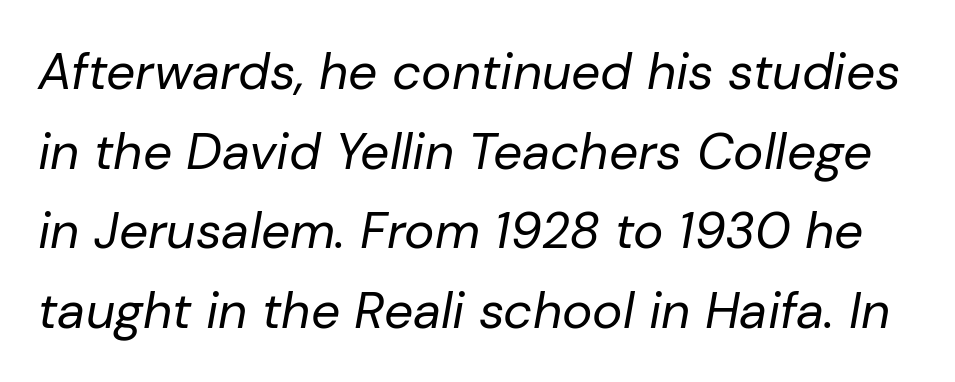
{"italic": "yes", "lean": "right", "slant_degrees": 10, "bold": "no", "weight": "regular", "width": "normal", "stroke_contrast": "low", "x_height": "medium", "monospaced": "no", "underline": "no", "line_spacing": "normal", "line_spacing_ratio": 1.56, "letter_spacing": "normal", "letter_spacing_em": 0.0, "glyph_px": 51}
